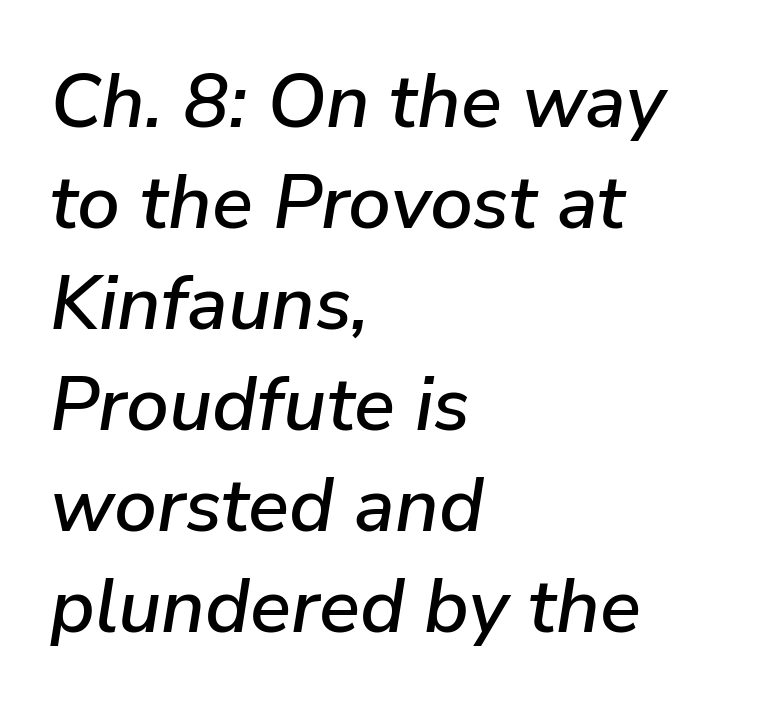
Each line starts at the same left margin while the right side varies. Nobody drew a line under any word here. What's the leading like? Ordinary, nothing unusual. The face used here is proportionally spaced, like ordinary book or web type. Looking at the ascenders, they clearly lean.
